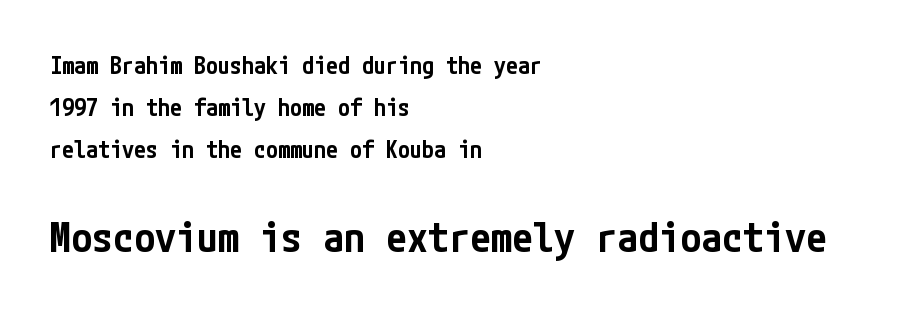
The rendering enlarges the type as you move from the upper chunk to the lower. The zone under the glyphs is completely vacant. How heavy is the stroke? Medium-heavy — a semibold, shy of bold. Grotesque or geometric, the face here clearly has no serifs. The typography opts for an upright posture over an oblique one.
